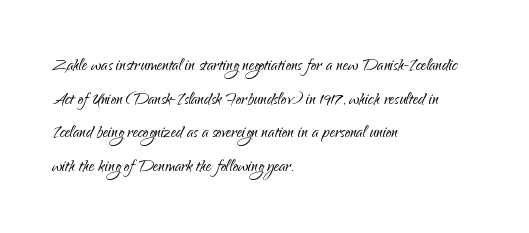
{"bold": "no", "underline": "no", "align": "left", "line_spacing": "normal", "line_spacing_ratio": 1.53, "letter_spacing": "normal", "letter_spacing_em": 0.0, "glyph_px": 22}
